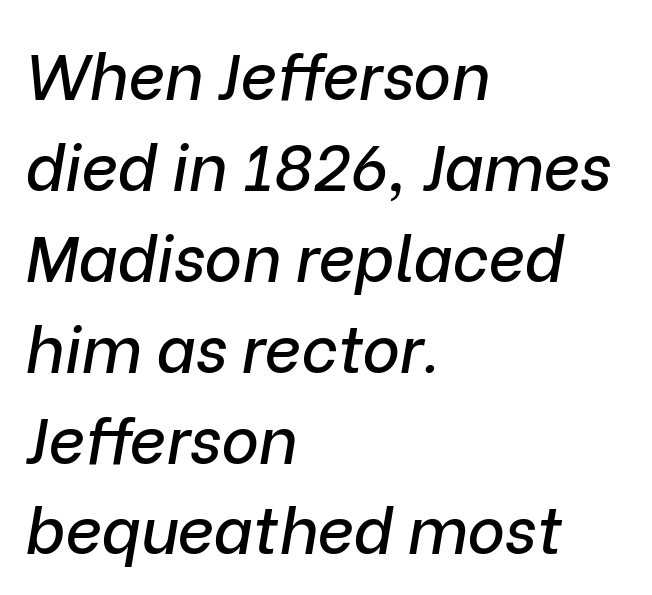
{"italic": "yes", "lean": "right", "slant_degrees": 9, "width": "normal", "stroke_contrast": "low", "x_height": "medium", "monospaced": "no", "underline": "no", "align": "left", "line_spacing": "normal", "line_spacing_ratio": 1.42, "letter_spacing": "normal", "letter_spacing_em": 0.0, "glyph_px": 64}
